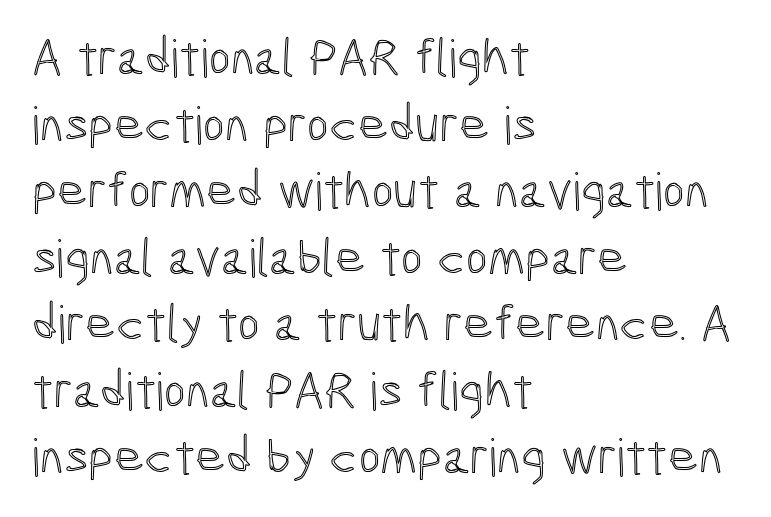
Q: Is the text italic (slanted)? A: No, it is upright.
Q: Is the text underlined? A: No.
Q: How is the paragraph aligned? A: Left-aligned.
Q: Is the spacing between letters normal or unusually wide? A: Normal.
Q: Is the spacing between lines tight, normal or loose? A: Normal.
Q: Width (condensed, normal, or wide)? A: Condensed.
Q: x-height? A: Medium.
Q: Monospaced? A: No.
